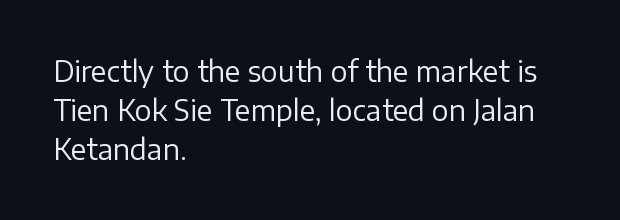
{"serif": "no", "italic": "no", "bold": "no", "weight": "regular", "width": "normal", "stroke_contrast": "low", "x_height": "medium", "monospaced": "no", "underline": "no", "align": "left", "line_spacing": "normal", "line_spacing_ratio": 1.39, "letter_spacing": "normal", "letter_spacing_em": 0.0, "glyph_px": 28}
